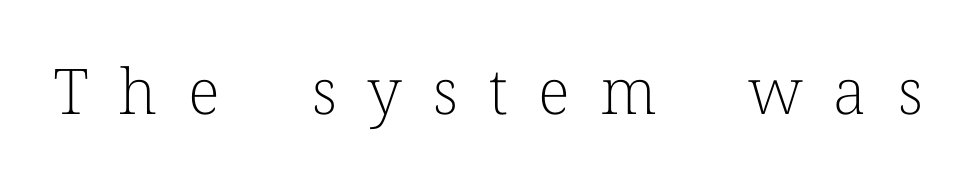
{"serif": "yes", "italic": "no", "bold": "no", "weight": "light", "width": "normal", "stroke_contrast": "low", "x_height": "medium", "monospaced": "no", "underline": "no", "letter_spacing": "wide", "letter_spacing_em": 0.48, "glyph_px": 63}
